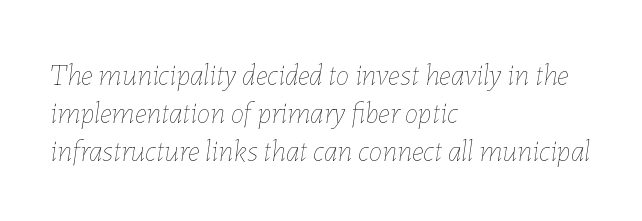
Q: Is the text bold? A: No.
Q: Is the text italic (slanted)? A: Yes, it leans right by about 7 degrees.
Q: Is the text underlined? A: No.
Q: How is the paragraph aligned? A: Left-aligned.
Q: Is the spacing between letters normal or unusually wide? A: Normal.
Q: Is the spacing between lines tight, normal or loose? A: Normal.
Q: Width (condensed, normal, or wide)? A: Normal.
Q: Stroke contrast? A: Low.
Q: x-height? A: Medium.
Q: Monospaced? A: No.
